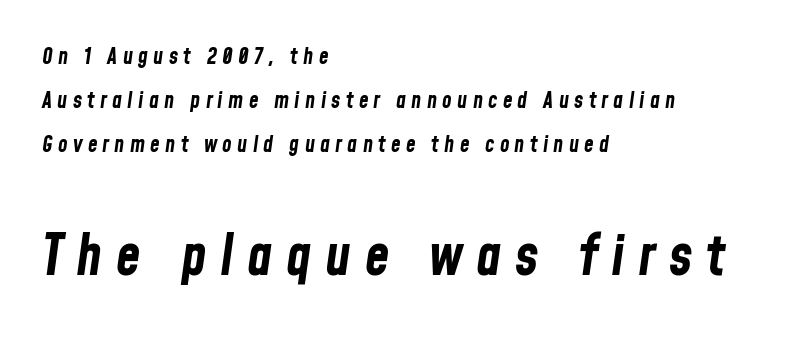
This sample is left-justified, so line endings fall wherever the words run out. Quick note: interline space is abundant. The rendering inserts visible extra space after every character. A bare baseline throughout the passage.
